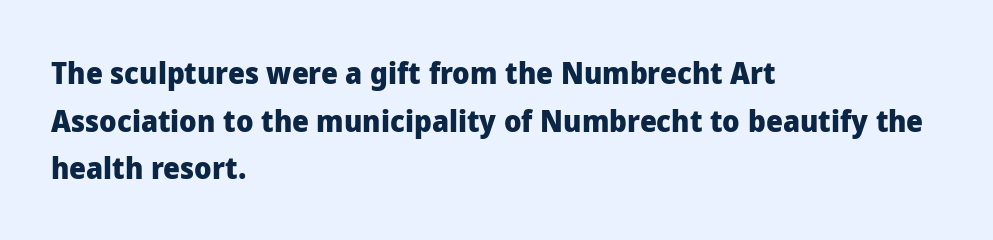
Q: Is the text bold? A: Yes.
Q: Is the text italic (slanted)? A: No, it is upright.
Q: Is the typeface a serif or a sans-serif typeface? A: Sans-serif.
Q: Is the text underlined? A: No.
Q: How is the paragraph aligned? A: Left-aligned.
Q: Is the spacing between letters normal or unusually wide? A: Normal.
Q: Is the spacing between lines tight, normal or loose? A: Normal.
Q: Width (condensed, normal, or wide)? A: Normal.
Q: Stroke contrast? A: Low.
Q: x-height? A: Medium.
Q: Monospaced? A: No.
